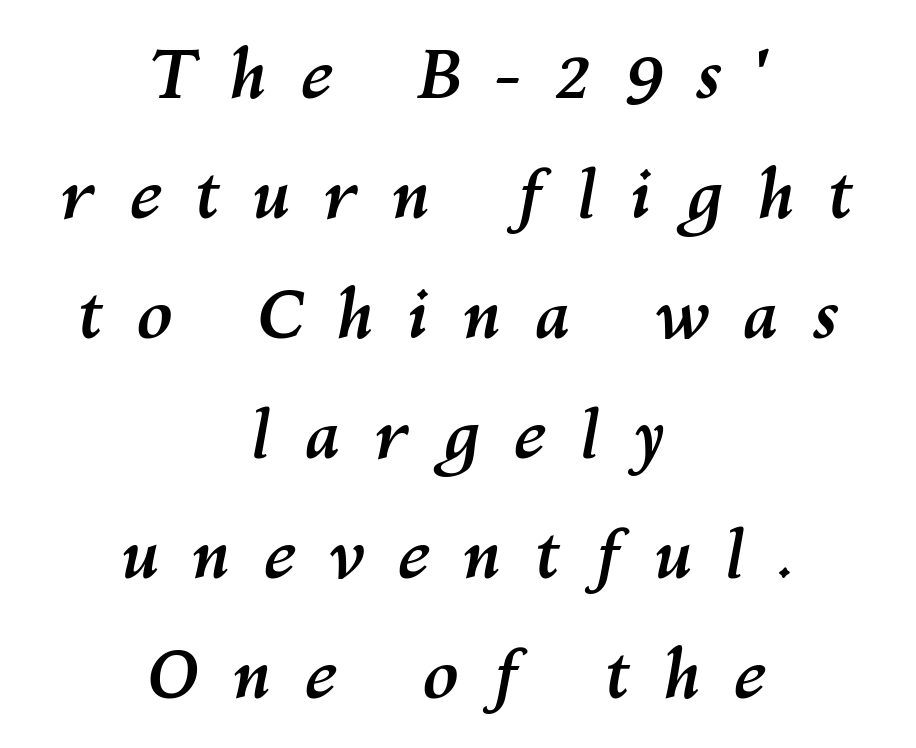
{"italic": "yes", "lean": "right", "slant_degrees": 10, "bold": "yes", "weight": "semibold", "width": "normal", "stroke_contrast": "medium", "x_height": "medium", "monospaced": "no", "underline": "no", "align": "center", "line_spacing_ratio": 1.79, "letter_spacing": "wide", "letter_spacing_em": 0.48, "glyph_px": 67}
